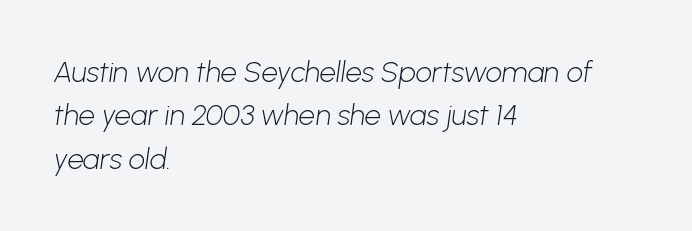
The image shows 29 px light sans-serif type; set left-aligned, normal line spacing (1.5x), normal letter spacing, not underlined; low stroke contrast and a medium x-height.
